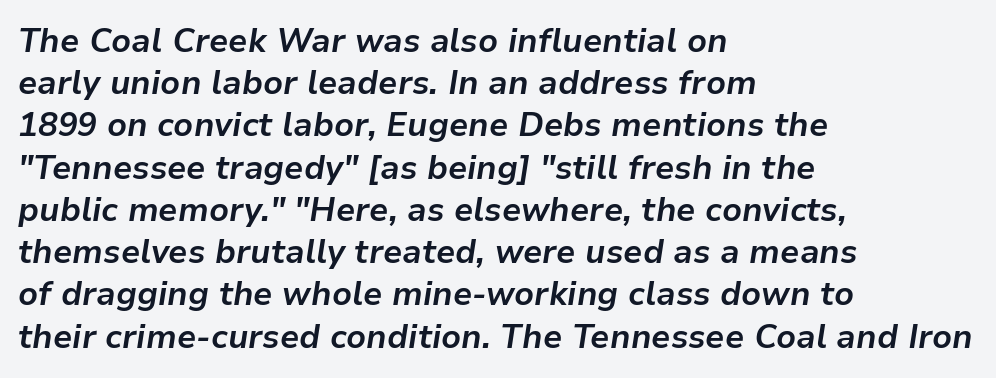
Q: Is the text bold? A: Yes.
Q: Is the text italic (slanted)? A: Yes, it leans right by about 9 degrees.
Q: Is the text underlined? A: No.
Q: How is the paragraph aligned? A: Left-aligned.
Q: Is the spacing between letters normal or unusually wide? A: Normal.
Q: Is the spacing between lines tight, normal or loose? A: Normal.
Q: Width (condensed, normal, or wide)? A: Normal.
Q: Stroke contrast? A: Low.
Q: x-height? A: Medium.
Q: Monospaced? A: No.
